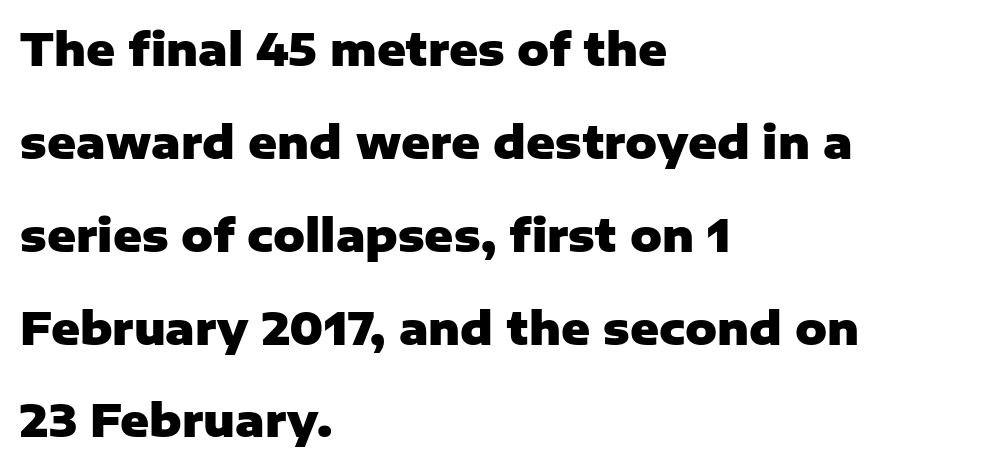
The image shows 44 px heavy sans-serif type, upright; set left-aligned, loose line spacing (2.11x), normal letter spacing, not underlined; low stroke contrast and a medium x-height.
